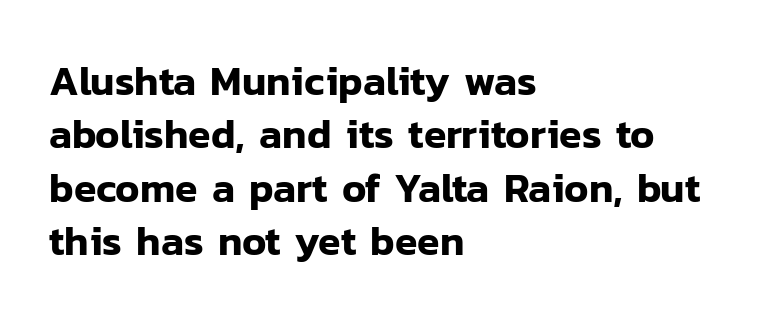
Q: Is the text italic (slanted)? A: No, it is upright.
Q: Is the typeface a serif or a sans-serif typeface? A: Sans-serif.
Q: Is the text underlined? A: No.
Q: How is the paragraph aligned? A: Left-aligned.
Q: Is the spacing between letters normal or unusually wide? A: Normal.
Q: Is the spacing between lines tight, normal or loose? A: Normal.
Q: Width (condensed, normal, or wide)? A: Normal.
Q: Stroke contrast? A: Low.
Q: x-height? A: Medium.
Q: Monospaced? A: No.
